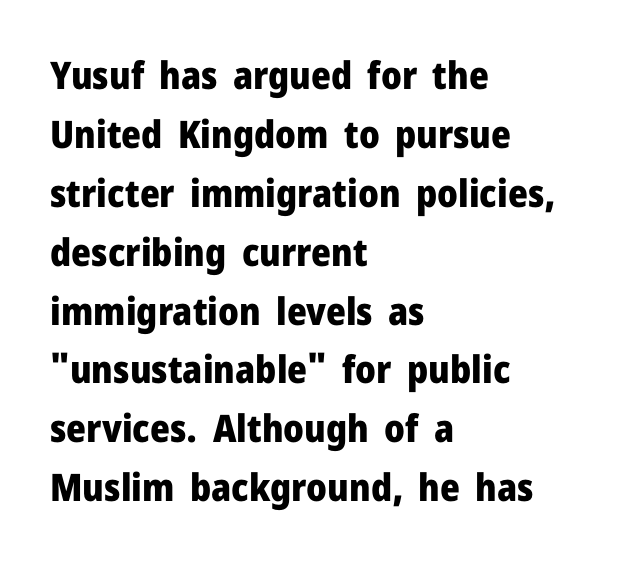
The image shows 38 px heavy sans-serif type, upright; set left-aligned, normal line spacing (1.55x), normal letter spacing, not underlined; low stroke contrast and a medium x-height.
